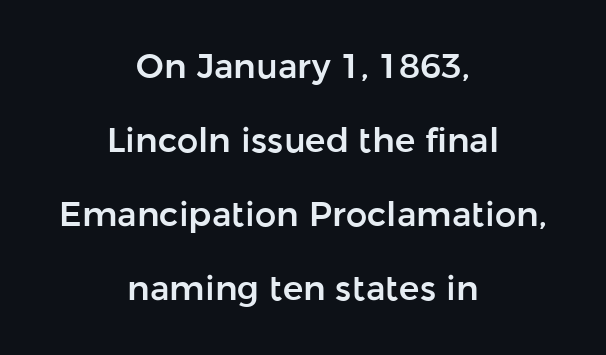
Q: Is the text italic (slanted)? A: No, it is upright.
Q: Is the typeface a serif or a sans-serif typeface? A: Sans-serif.
Q: Is the text underlined? A: No.
Q: How is the paragraph aligned? A: Centered.
Q: Is the spacing between letters normal or unusually wide? A: Normal.
Q: Is the spacing between lines tight, normal or loose? A: Loose.
Q: Width (condensed, normal, or wide)? A: Normal.
Q: Stroke contrast? A: Low.
Q: x-height? A: Medium.
Q: Monospaced? A: No.
